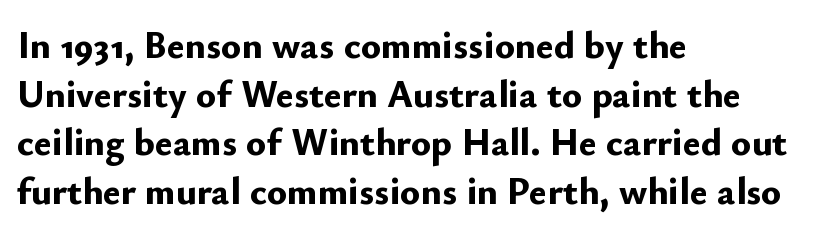
Q: Is the text bold? A: Yes.
Q: Is the text italic (slanted)? A: No, it is upright.
Q: Is the typeface a serif or a sans-serif typeface? A: Sans-serif.
Q: Is the text underlined? A: No.
Q: How is the paragraph aligned? A: Left-aligned.
Q: Is the spacing between letters normal or unusually wide? A: Normal.
Q: Is the spacing between lines tight, normal or loose? A: Normal.
Q: Width (condensed, normal, or wide)? A: Normal.
Q: Stroke contrast? A: Low.
Q: x-height? A: Small.
Q: Monospaced? A: No.
